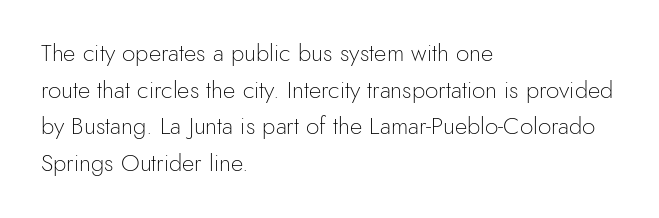
Standard letterfit; no display-style spreading of the glyphs. No chunkiness to these letters — they're not bold. This is roman type, the default non-slanted kind. Does the copy run flush right? No — it runs flush left.
